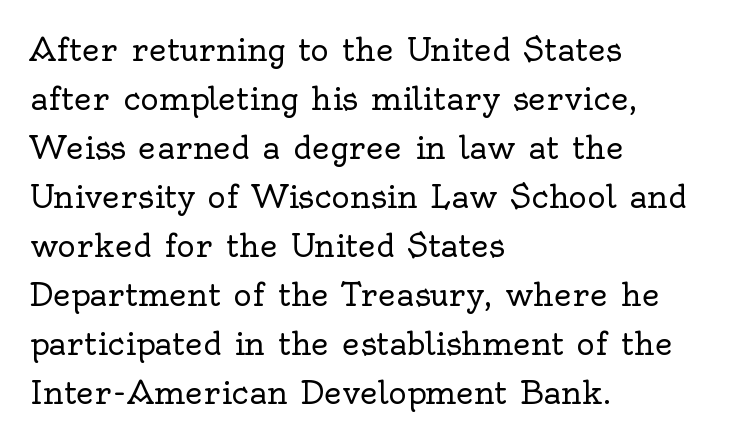
The area under the type is left untouched. Character widths vary here, with narrow letters taking less room than wide ones. The typesetting does not lean heavy: it is not bold. The paragraph shown leans on its left margin. Standard letterfit; no display-style spreading of the glyphs.
